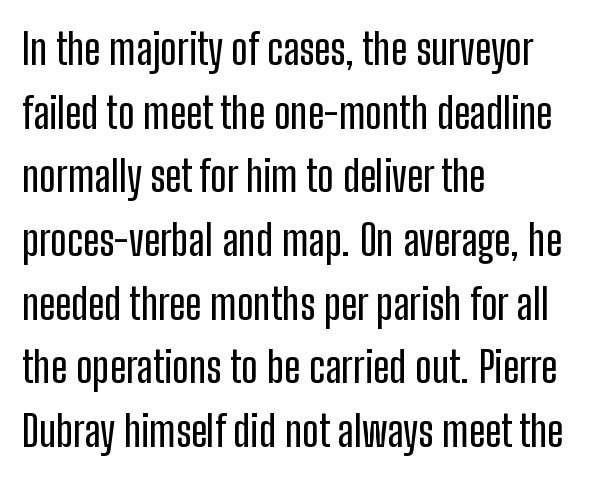
The image shows 43 px condensed sans-serif type, upright; set left-aligned, normal line spacing (1.48x), normal letter spacing, not underlined; low stroke contrast and a medium x-height.
